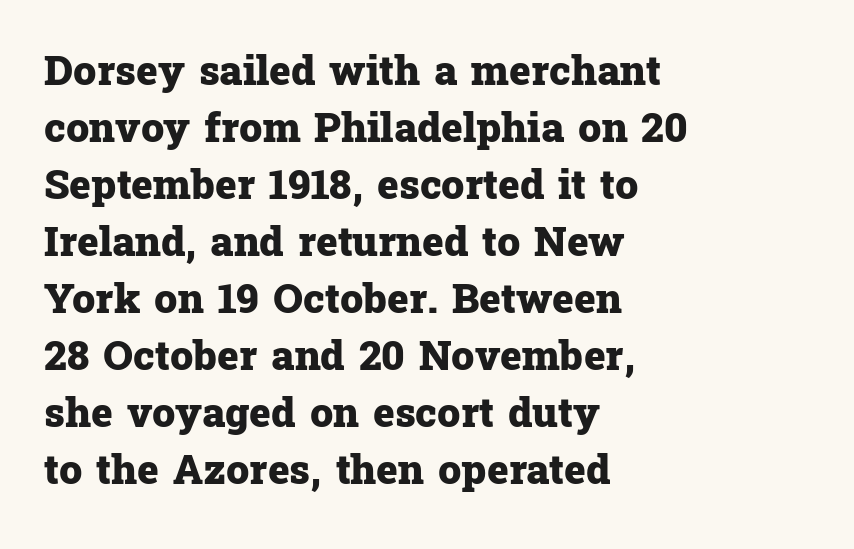
The image shows 41 px heavy serif type, upright; set left-aligned, normal line spacing (1.39x), normal letter spacing, not underlined; low stroke contrast and a medium x-height.
